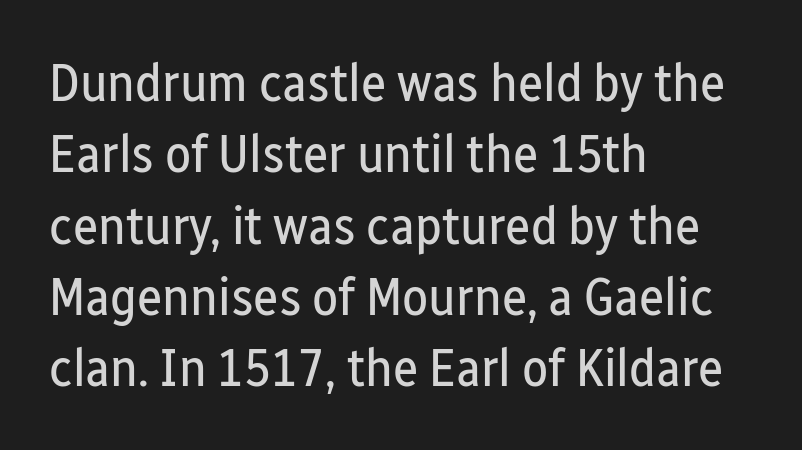
Q: Is the text bold? A: No.
Q: Is the text italic (slanted)? A: No, it is upright.
Q: Is the typeface a serif or a sans-serif typeface? A: Sans-serif.
Q: Is the text underlined? A: No.
Q: How is the paragraph aligned? A: Left-aligned.
Q: Is the spacing between letters normal or unusually wide? A: Normal.
Q: Is the spacing between lines tight, normal or loose? A: Normal.
Q: Width (condensed, normal, or wide)? A: Condensed.
Q: Stroke contrast? A: Low.
Q: x-height? A: Medium.
Q: Monospaced? A: No.
